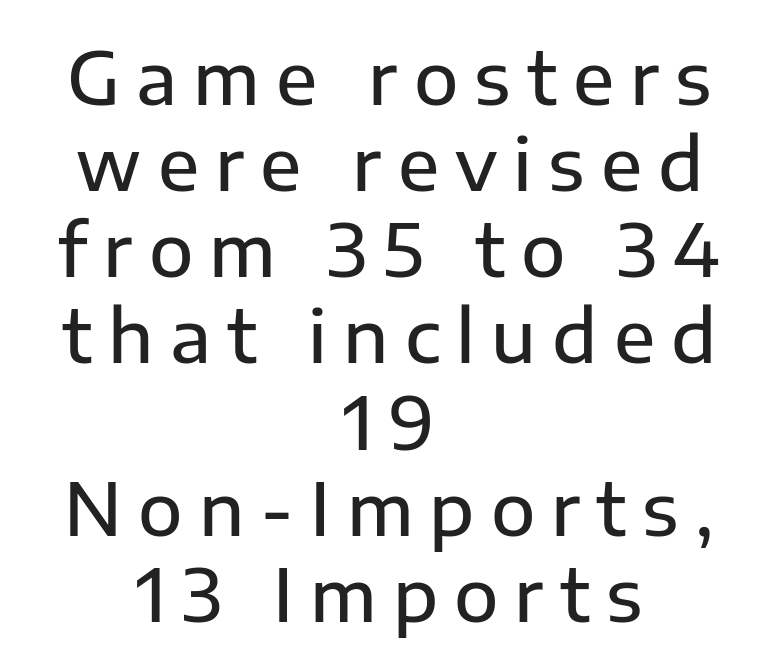
The image shows 73 px sans-serif type, upright; set centered, line spacing 1.18x, unusually wide letter spacing (+0.22 em), not underlined; low stroke contrast and a medium x-height.
